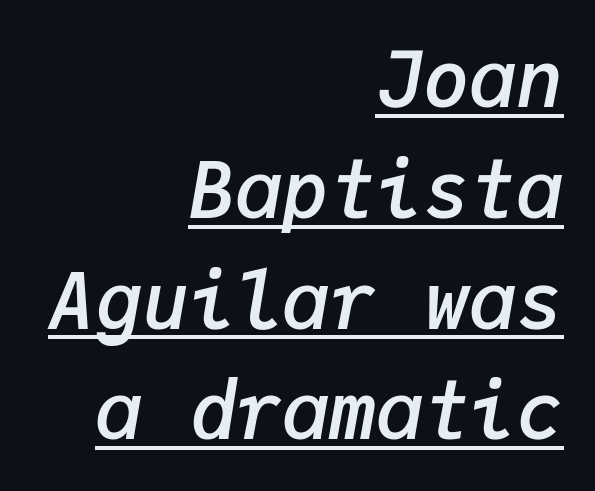
One glance says typical: line gaps are just what's usual. The font is running at a semibold setting, under full bold. The specimen includes a rule beneath the text block's lines. How are the letters spaced? Ordinarily, with no added tracking.
